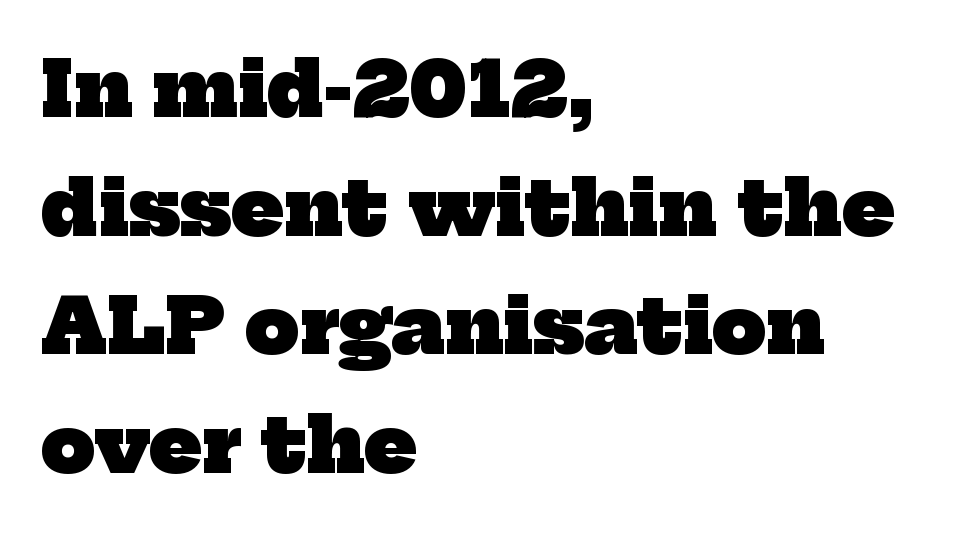
Q: Is the text bold? A: Yes.
Q: Is the typeface a serif or a sans-serif typeface? A: Serif.
Q: Is the text underlined? A: No.
Q: How is the paragraph aligned? A: Left-aligned.
Q: Is the spacing between letters normal or unusually wide? A: Normal.
Q: Is the spacing between lines tight, normal or loose? A: Normal.
Q: Width (condensed, normal, or wide)? A: Normal.
Q: Stroke contrast? A: Low.
Q: x-height? A: Medium.
Q: Monospaced? A: No.
